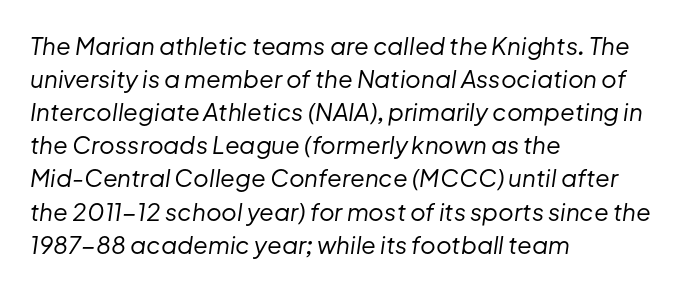
{"italic": "yes", "lean": "right", "slant_degrees": 8, "bold": "no", "underline": "no", "align": "left", "line_spacing": "normal", "line_spacing_ratio": 1.38, "letter_spacing": "normal", "letter_spacing_em": 0.0, "glyph_px": 24}
